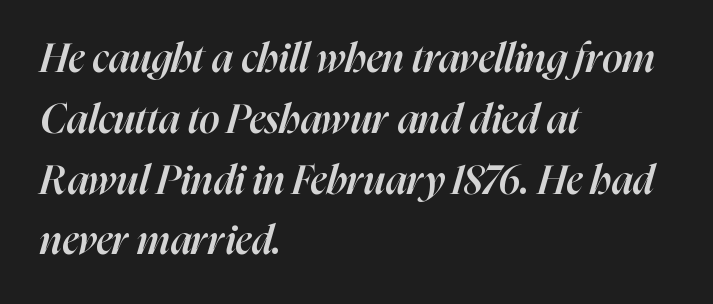
Q: Is the text bold? A: Semi-bold.
Q: Is the text italic (slanted)? A: Yes, it leans right by about 16 degrees.
Q: Is the text underlined? A: No.
Q: How is the paragraph aligned? A: Left-aligned.
Q: Is the spacing between letters normal or unusually wide? A: Normal.
Q: Is the spacing between lines tight, normal or loose? A: Normal.
Q: Width (condensed, normal, or wide)? A: Normal.
Q: Stroke contrast? A: High.
Q: x-height? A: Medium.
Q: Monospaced? A: No.
